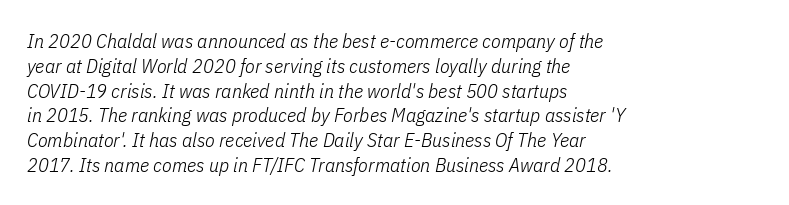
{"italic": "yes", "lean": "right", "slant_degrees": 11, "bold": "no", "underline": "no", "align": "left", "line_spacing_ratio": 1.24, "letter_spacing": "normal", "letter_spacing_em": 0.0, "glyph_px": 20}
